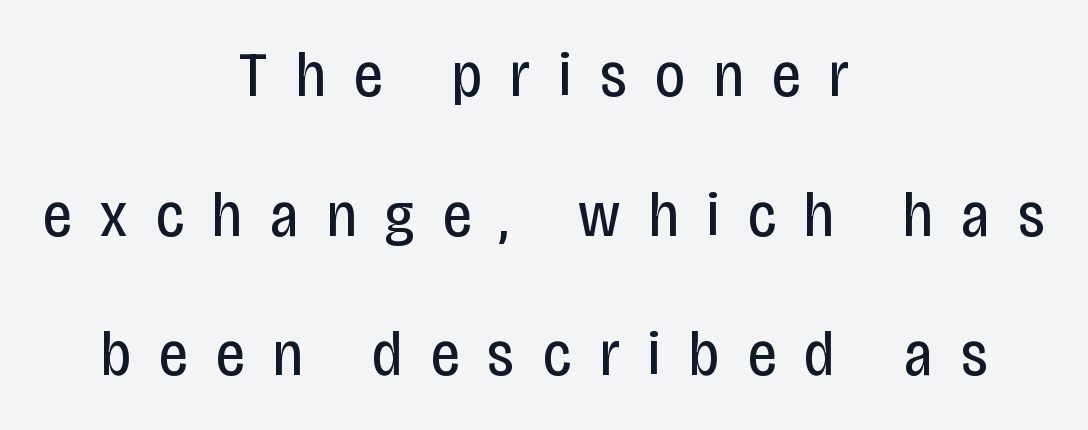
The image shows 64 px regular-weight, condensed sans-serif type, upright; set centered, loose line spacing (2.18x), unusually wide letter spacing (+0.45 em), not underlined; low stroke contrast and a large x-height.
